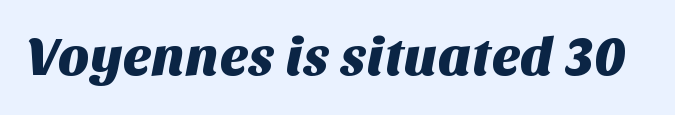
Q: Is the typeface a serif or a sans-serif typeface? A: Sans-serif.
Q: Is the text underlined? A: No.
Q: Is the spacing between letters normal or unusually wide? A: Normal.
Q: Width (condensed, normal, or wide)? A: Normal.
Q: Stroke contrast? A: Medium.
Q: x-height? A: Large.
Q: Monospaced? A: No.
